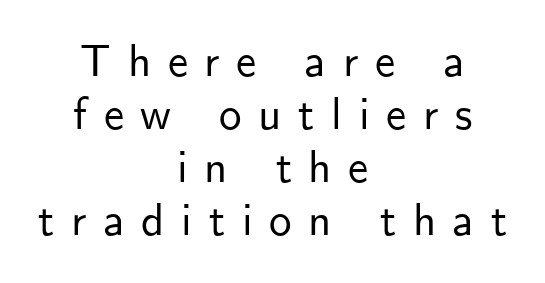
{"serif": "no", "italic": "no", "width": "normal", "stroke_contrast": "low", "x_height": "small", "monospaced": "no", "underline": "no", "align": "center", "line_spacing_ratio": 1.18, "letter_spacing": "wide", "letter_spacing_em": 0.37, "glyph_px": 45}
